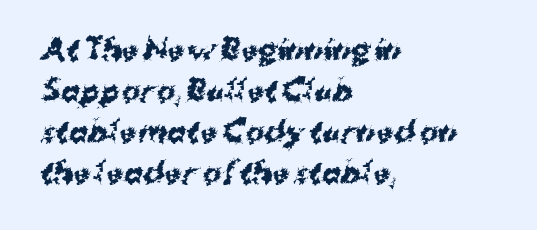
{"serif": "no", "bold": "yes", "weight": "bold", "width": "normal", "stroke_contrast": "medium", "x_height": "medium", "monospaced": "no", "underline": "no", "align": "left", "line_spacing": "normal", "line_spacing_ratio": 1.47, "letter_spacing": "normal", "letter_spacing_em": 0.0, "glyph_px": 28}
